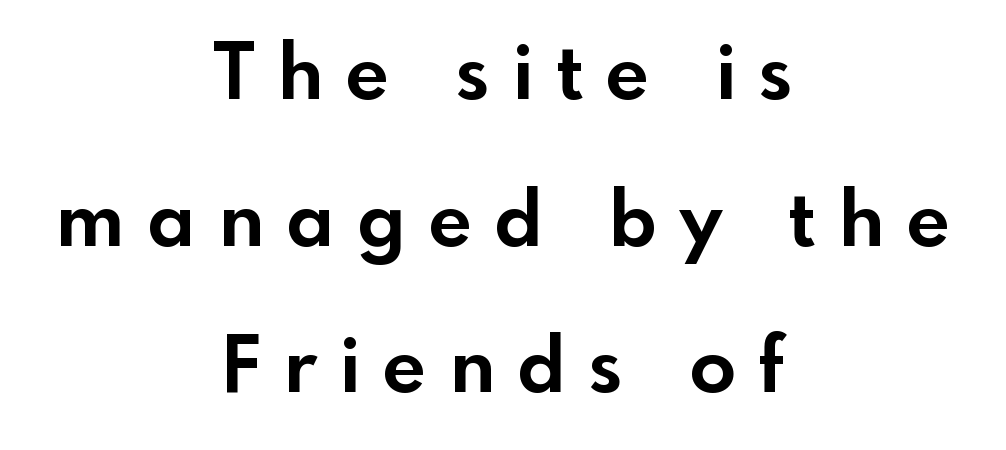
On the weight axis this lands at bold, roughly 700. A sans-serif font was chosen for this passage. The text block is weighted toward neither margin, spreading evenly from the middle. These lines are rendered in a variable-pitch font. The lettering stays uniformly vertical, giving the passage a roman look.
